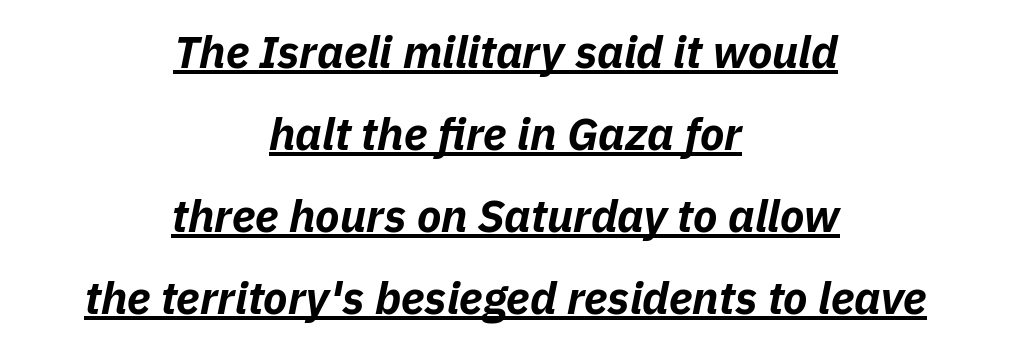
{"italic": "yes", "lean": "right", "slant_degrees": 11, "bold": "yes", "weight": "bold", "width": "normal", "stroke_contrast": "low", "x_height": "medium", "monospaced": "no", "underline": "yes", "align": "center", "line_spacing_ratio": 1.82, "letter_spacing": "normal", "letter_spacing_em": 0.0, "glyph_px": 45}
